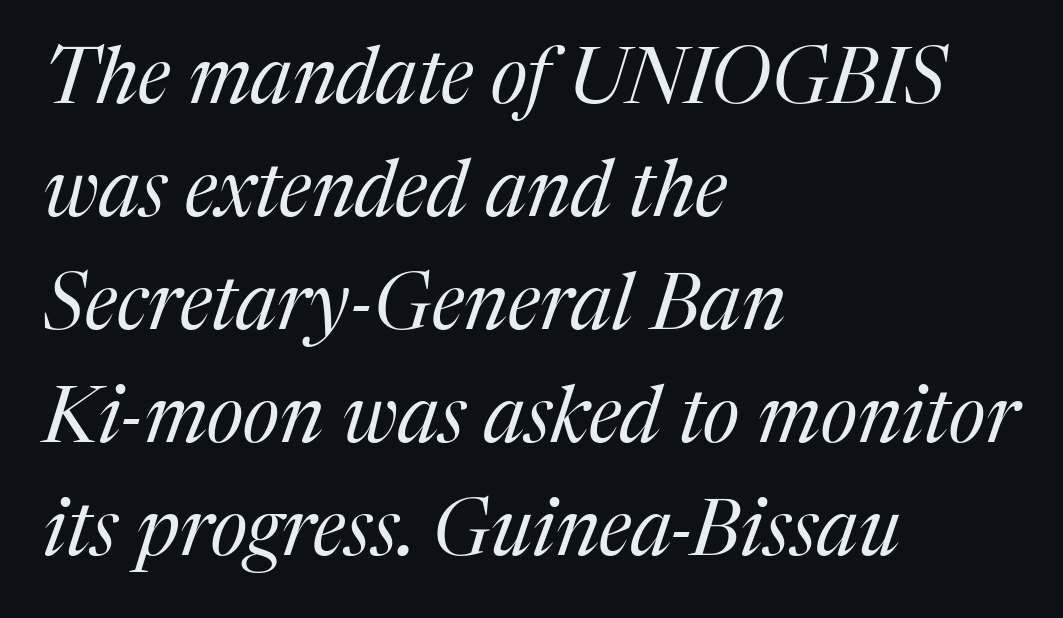
A normal amount of white space separates one row of letters from the next. The rendering applies a slant to the glyphs. Regarding serifs, this sample has them. Proportional: the letters do not fall into vertical columns. Is the block centered? No — it sits flush against the left margin. The space directly below the letters is spotless.
